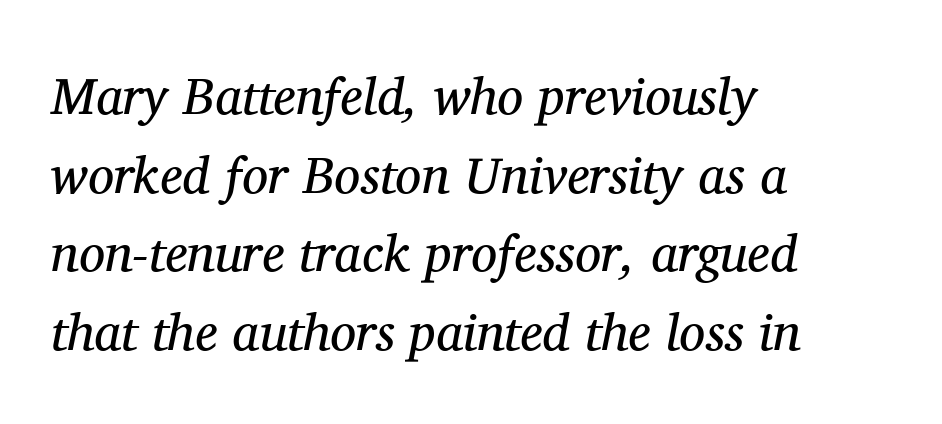
Q: Is the text bold? A: No.
Q: Is the text italic (slanted)? A: Yes, it leans right by about 11 degrees.
Q: Is the typeface a serif or a sans-serif typeface? A: Serif.
Q: Is the text underlined? A: No.
Q: How is the paragraph aligned? A: Left-aligned.
Q: Is the spacing between letters normal or unusually wide? A: Normal.
Q: Is the spacing between lines tight, normal or loose? A: Normal.
Q: Width (condensed, normal, or wide)? A: Normal.
Q: Stroke contrast? A: Medium.
Q: x-height? A: Medium.
Q: Monospaced? A: No.
